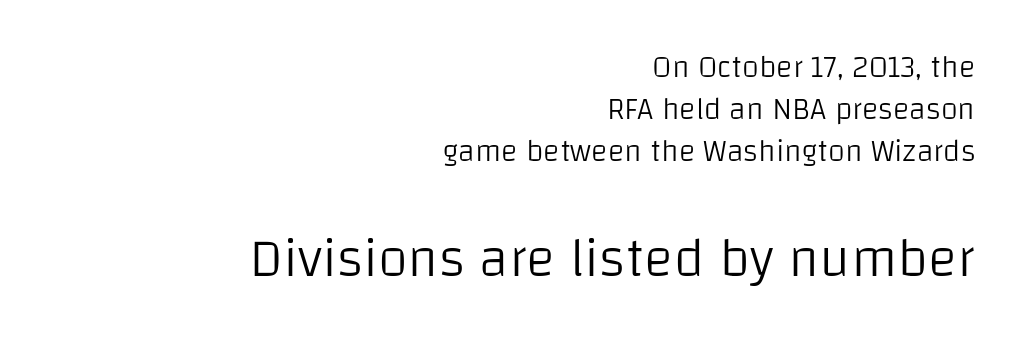
The image shows 55 px light sans-serif type, upright; set right-aligned, normal line spacing (1.36x), normal letter spacing, not underlined; the second (bottom) block is 1.77x larger; low stroke contrast and a large x-height.
